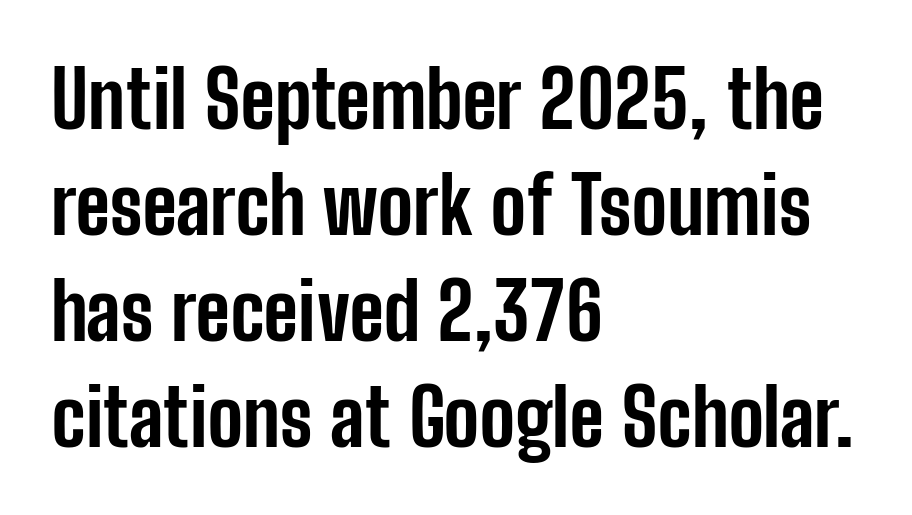
{"serif": "no", "italic": "no", "bold": "yes", "weight": "bold", "width": "condensed", "stroke_contrast": "low", "x_height": "medium", "monospaced": "no", "underline": "no", "align": "left", "line_spacing": "normal", "line_spacing_ratio": 1.34, "letter_spacing": "normal", "letter_spacing_em": 0.0, "glyph_px": 79}
